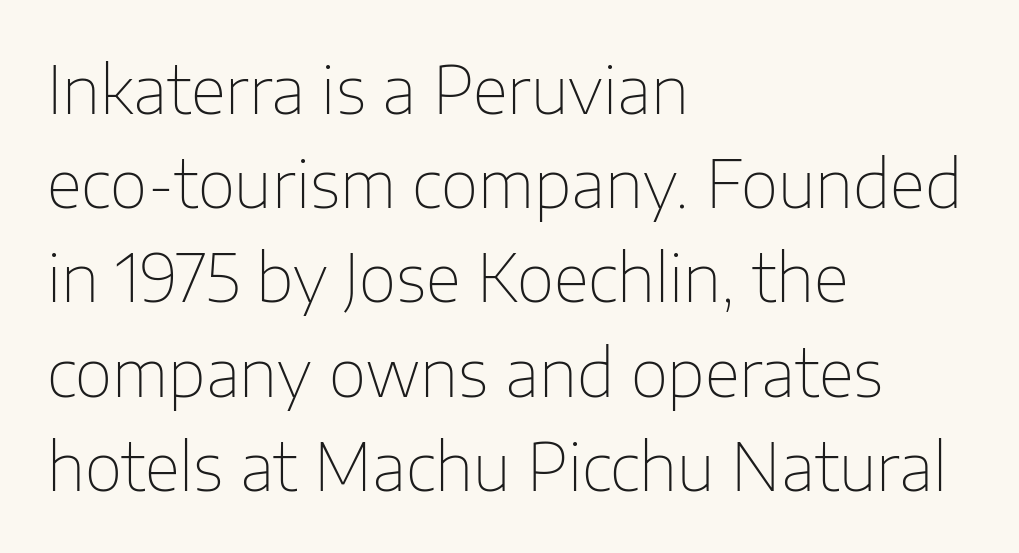
The image shows 65 px thin sans-serif type, upright; set left-aligned, normal line spacing (1.45x), normal letter spacing, not underlined; low stroke contrast and a medium x-height.
